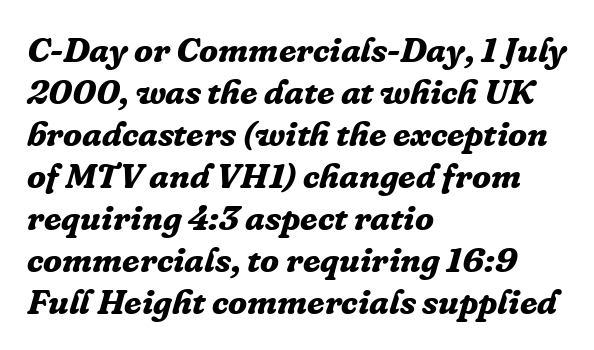
The image shows 35 px bold serif type, italic (leaning right); set left-aligned, line spacing 1.2x, normal letter spacing, not underlined; low stroke contrast and a medium x-height.
